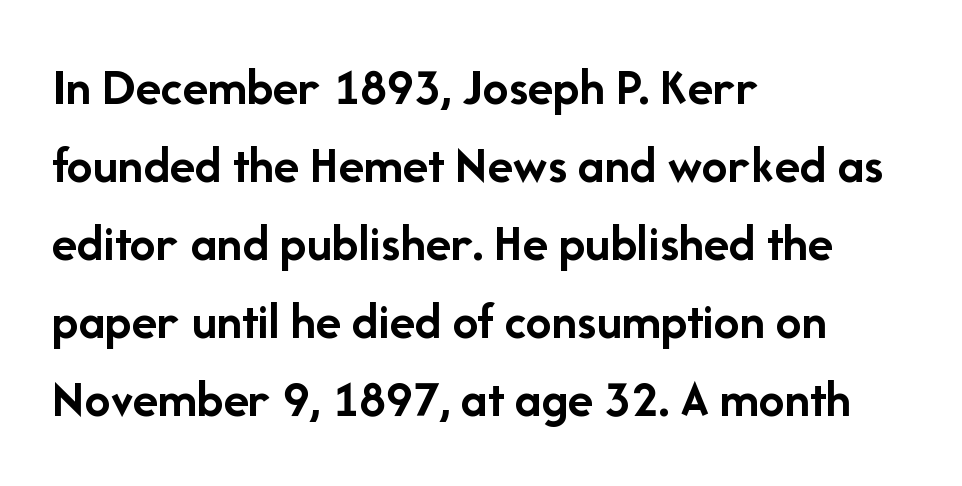
The image shows 52 px semibold sans-serif type, upright; set left-aligned, normal line spacing (1.5x), normal letter spacing, not underlined; low stroke contrast and a medium x-height.
